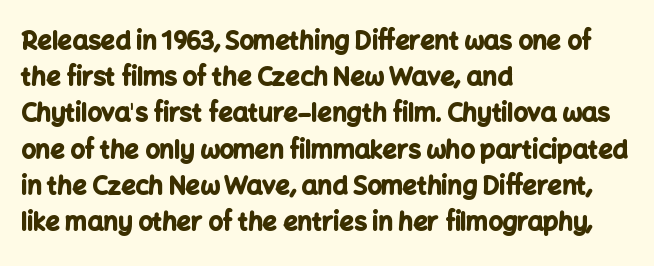
Q: Is the text bold? A: Yes.
Q: Is the text italic (slanted)? A: No, it is upright.
Q: Is the text underlined? A: No.
Q: How is the paragraph aligned? A: Left-aligned.
Q: Is the spacing between letters normal or unusually wide? A: Normal.
Q: Is the spacing between lines tight, normal or loose? A: Normal.
